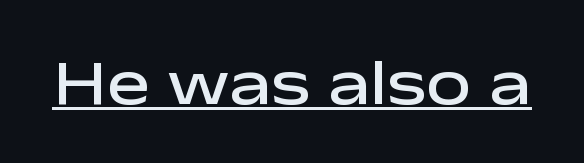
No italicization has been applied; the sample stays upright. The passage shown is typed in a proportional face where columns would drift. Notice how a bar underscores the lettering throughout. I'd call this a sans setting — the letters go barefoot. Honestly, the letter spacing is just normal — you wouldn't notice it. In terms of weight, the rendering is demibold, just under bold.
